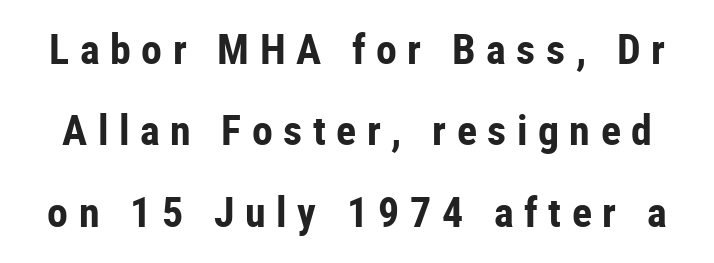
Q: Is the text bold? A: Yes.
Q: Is the text italic (slanted)? A: No, it is upright.
Q: Is the typeface a serif or a sans-serif typeface? A: Sans-serif.
Q: Is the text underlined? A: No.
Q: Is the spacing between letters normal or unusually wide? A: Unusually wide.
Q: Is the spacing between lines tight, normal or loose? A: Loose.
Q: Width (condensed, normal, or wide)? A: Condensed.
Q: Stroke contrast? A: Low.
Q: x-height? A: Medium.
Q: Monospaced? A: No.
